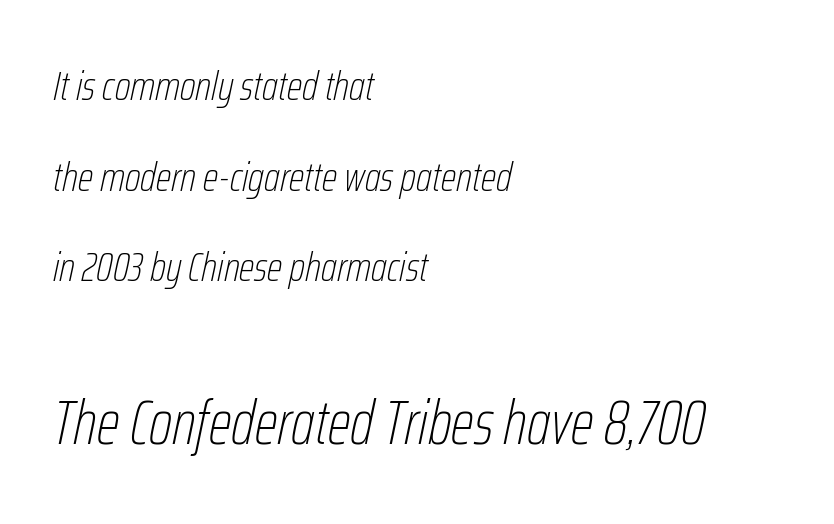
{"italic": "yes", "lean": "right", "slant_degrees": 12, "bold": "no", "weight": "thin", "width": "condensed", "stroke_contrast": "low", "x_height": "medium", "monospaced": "no", "underline": "no", "align": "left", "line_spacing": "loose", "line_spacing_ratio": 2.21, "letter_spacing": "normal", "letter_spacing_em": 0.0, "larger_block": "second", "size_ratio": 1.49, "glyph_px": 61}
